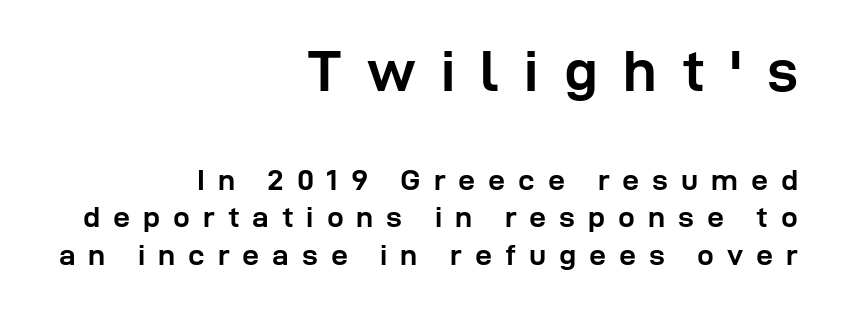
The typography opts for an upright posture over an oblique one. The foot of each line stays bare and open. The more generous point size was reserved for the upper chunk. The rendering shows plain stroke endings on the letterforms — a sans-serif design. The typesetter chose a ragged-left arrangement here.
